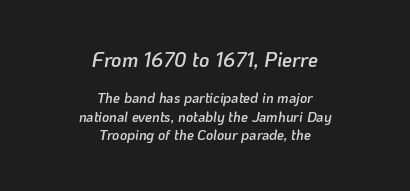
{"italic": "yes", "lean": "right", "slant_degrees": 10, "bold": "semi", "underline": "no", "align": "center", "line_spacing": "normal", "line_spacing_ratio": 1.32, "letter_spacing": "normal", "letter_spacing_em": 0.0, "larger_block": "first", "size_ratio": 1.43, "glyph_px": 20}
